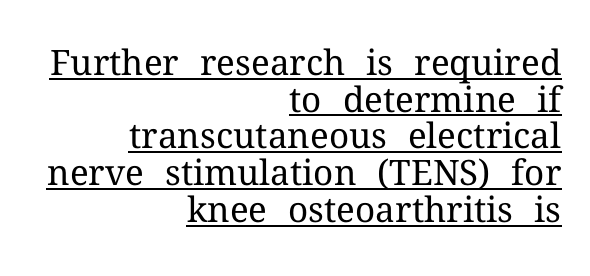
{"serif": "yes", "italic": "no", "bold": "no", "weight": "regular", "width": "normal", "stroke_contrast": "medium", "x_height": "medium", "monospaced": "no", "underline": "yes", "align": "right", "line_spacing": "tight", "line_spacing_ratio": 1.05, "letter_spacing": "normal", "letter_spacing_em": 0.0, "glyph_px": 35}
